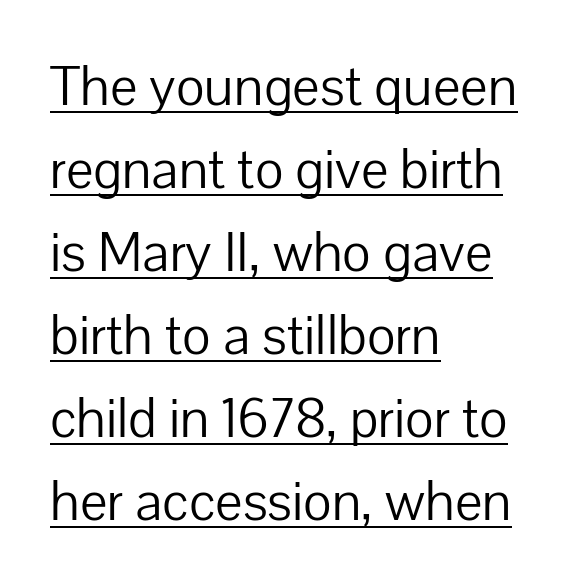
{"serif": "no", "italic": "no", "bold": "no", "weight": "light", "width": "normal", "stroke_contrast": "low", "x_height": "medium", "monospaced": "no", "underline": "yes", "align": "left", "line_spacing": "normal", "line_spacing_ratio": 1.51, "letter_spacing": "normal", "letter_spacing_em": 0.0, "glyph_px": 55}
